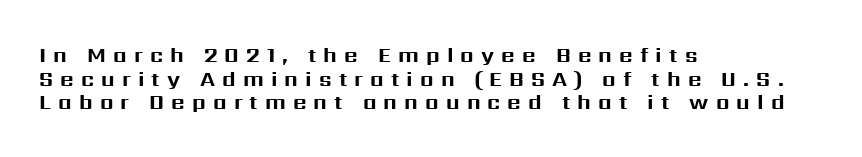
Q: Is the text bold? A: Yes.
Q: Is the text italic (slanted)? A: No, it is upright.
Q: Is the text underlined? A: No.
Q: How is the paragraph aligned? A: Left-aligned.
Q: Is the spacing between letters normal or unusually wide? A: Unusually wide.
Q: Is the spacing between lines tight, normal or loose? A: Tight.
